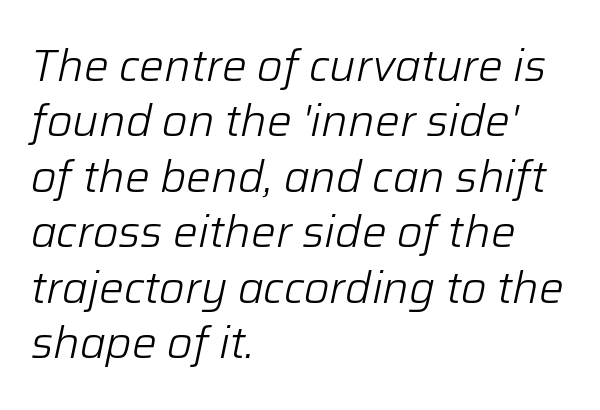
Q: Is the text bold? A: No.
Q: Is the text italic (slanted)? A: Yes, it leans right by about 12 degrees.
Q: Is the text underlined? A: No.
Q: How is the paragraph aligned? A: Left-aligned.
Q: Is the spacing between letters normal or unusually wide? A: Normal.
Q: Is the spacing between lines tight, normal or loose? A: Normal.
Q: Width (condensed, normal, or wide)? A: Normal.
Q: Stroke contrast? A: Low.
Q: x-height? A: Medium.
Q: Monospaced? A: No.
